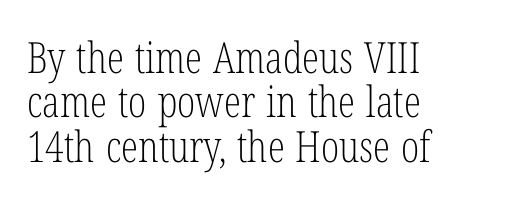
{"serif": "yes", "italic": "no", "bold": "no", "weight": "light", "width": "condensed", "stroke_contrast": "low", "x_height": "medium", "monospaced": "no", "underline": "no", "align": "left", "line_spacing": "tight", "line_spacing_ratio": 1.03, "letter_spacing": "normal", "letter_spacing_em": 0.0, "glyph_px": 43}
